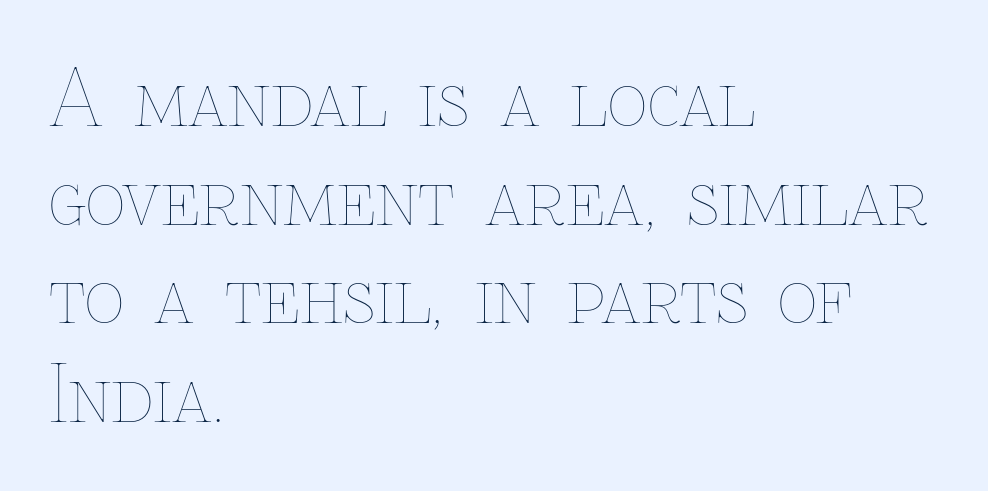
The image shows 77 px thin type, upright; set left-aligned, normal line spacing (1.28x), normal letter spacing, not underlined; low stroke contrast and a medium x-height.
